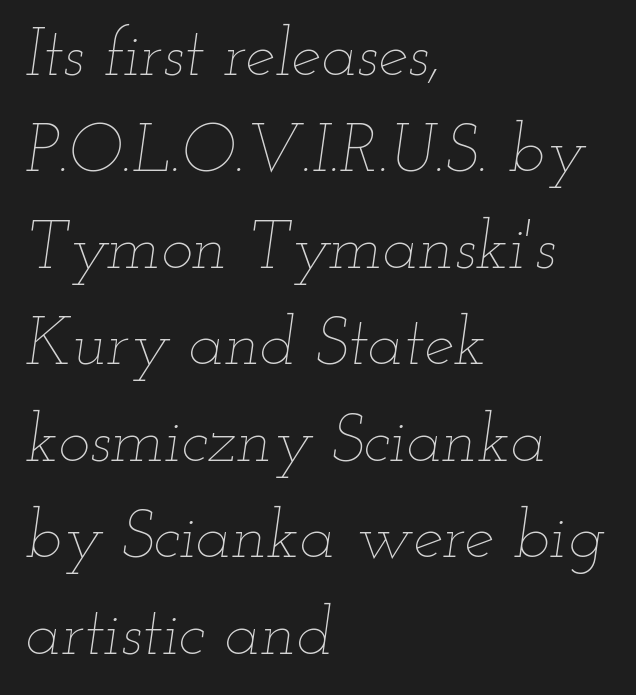
Observe the ordinary spacing: letters are neighbours, not strangers. In CSS terms this would be text-align: left. Varying glyph widths throughout — classic text-font behaviour. These lines sit exactly where default settings would place them. This is oblique type, the kind used for emphasis or titles.
